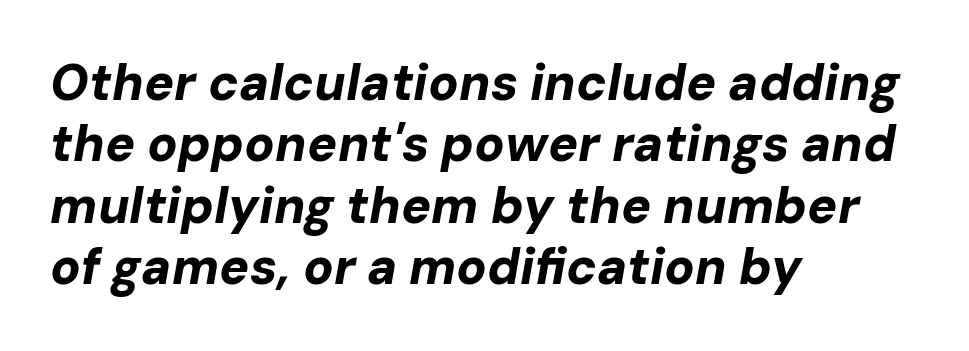
Q: Is the text bold? A: Yes.
Q: Is the text italic (slanted)? A: Yes, it leans right by about 10 degrees.
Q: Is the text underlined? A: No.
Q: How is the paragraph aligned? A: Left-aligned.
Q: Is the spacing between letters normal or unusually wide? A: Normal.
Q: Width (condensed, normal, or wide)? A: Normal.
Q: Stroke contrast? A: Low.
Q: x-height? A: Medium.
Q: Monospaced? A: No.
